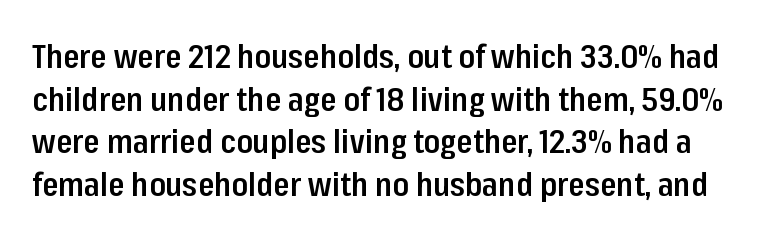
{"serif": "no", "italic": "no", "bold": "semi", "weight": "semibold", "width": "condensed", "stroke_contrast": "low", "x_height": "medium", "monospaced": "no", "underline": "no", "line_spacing": "normal", "line_spacing_ratio": 1.29, "letter_spacing": "normal", "letter_spacing_em": 0.0, "glyph_px": 33}
